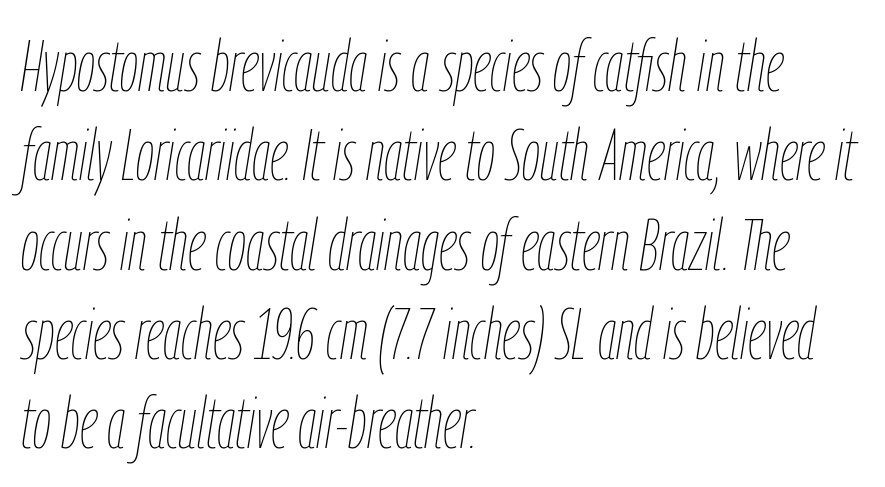
The image shows 72 px thin, condensed type, italic (leaning right); set left-aligned, line spacing 1.24x, normal letter spacing, not underlined; low stroke contrast and a medium x-height.
